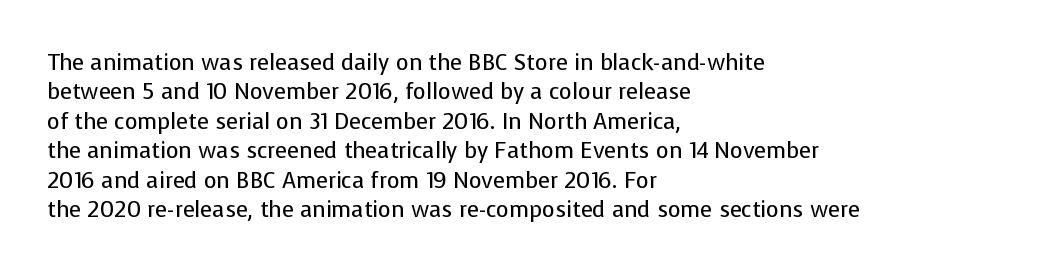
{"italic": "no", "bold": "no", "underline": "no", "align": "left", "line_spacing": "normal", "line_spacing_ratio": 1.34, "letter_spacing": "normal", "letter_spacing_em": 0.0, "glyph_px": 22}
